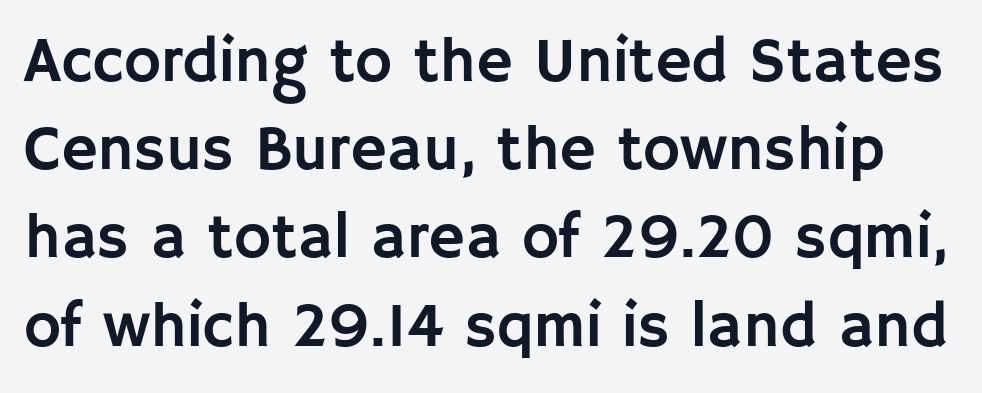
Do the letters lean? They stand straight. Students, note that the glyphs here touch the page at normal intervals. Varying glyph widths throughout — classic text-font behaviour. The designer went with a sans here, leaving each stem footless.
